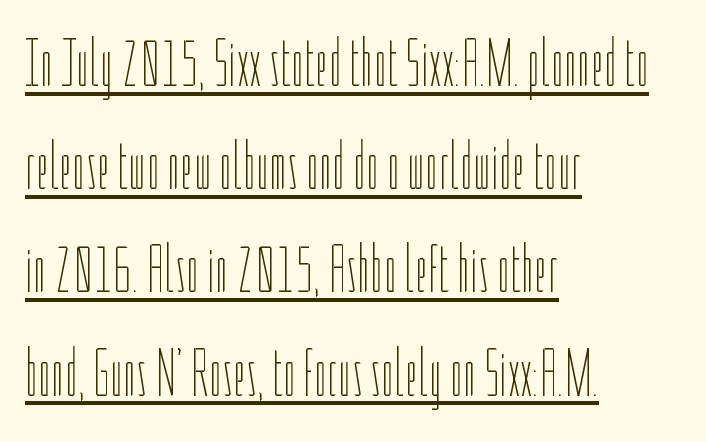
Is this a fixed-width face? No — the glyphs have proportional, varying widths. Like a heading marked for emphasis, these lines bear an underscore. The letters stand upright; this is a roman face. Stroke thickness stays within the range of a standard reading face or lighter. This sample is left-justified, so line endings fall wherever the words run out. The line-height multiplier appears to be the usual default.
